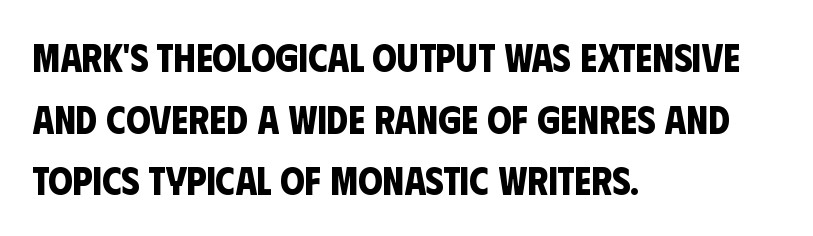
{"serif": "no", "bold": "yes", "weight": "bold", "width": "condensed", "stroke_contrast": "low", "x_height": "large", "monospaced": "no", "underline": "no", "align": "left", "line_spacing": "normal", "line_spacing_ratio": 1.58, "letter_spacing": "normal", "letter_spacing_em": 0.0, "glyph_px": 39}
